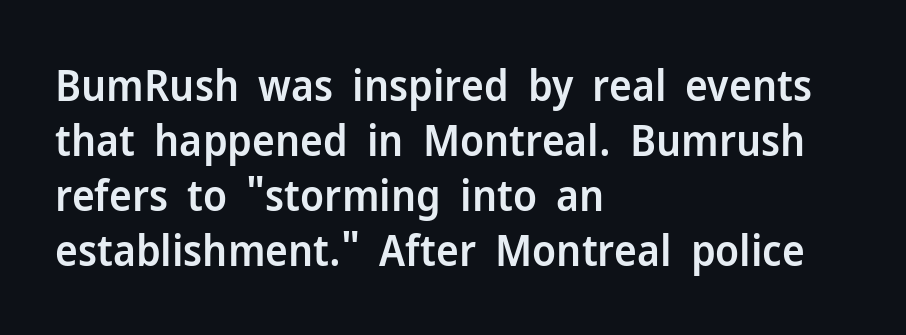
{"serif": "no", "italic": "no", "bold": "semi", "weight": "semibold", "width": "normal", "stroke_contrast": "low", "x_height": "medium", "monospaced": "no", "underline": "no", "align": "left", "line_spacing": "normal", "line_spacing_ratio": 1.28, "letter_spacing": "normal", "letter_spacing_em": 0.0, "glyph_px": 43}
